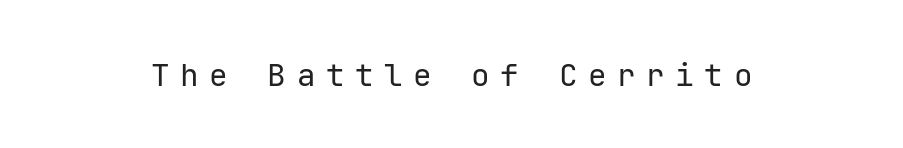
Lines of text with bare space underneath. The type family on display is of the sans-serif kind. Inter-character spacing is expanded well beyond the font's built-in metrics. Ink coverage per letter is moderate at most. The type sits square on the baseline with zero lean.
